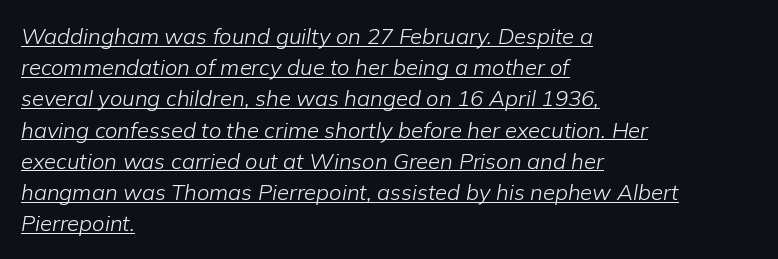
{"italic": "yes", "lean": "right", "slant_degrees": 9, "bold": "no", "underline": "yes", "align": "left", "line_spacing": "normal", "line_spacing_ratio": 1.42, "letter_spacing": "normal", "letter_spacing_em": 0.0, "glyph_px": 22}
